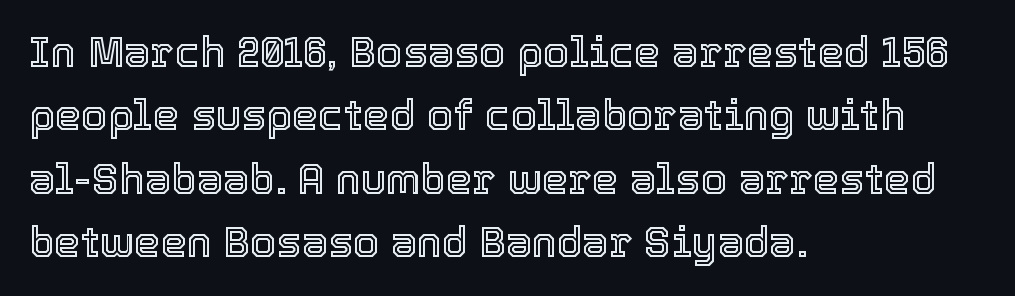
{"italic": "no", "width": "normal", "x_height": "medium", "monospaced": "no", "underline": "no", "align": "left", "line_spacing": "normal", "line_spacing_ratio": 1.51, "letter_spacing": "normal", "letter_spacing_em": 0.0, "glyph_px": 42}
